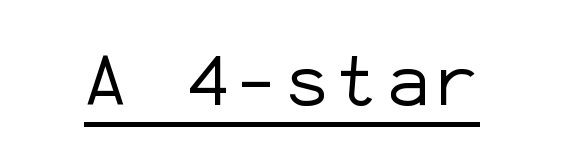
In designer terms, the underline attribute is active on this setting. To sum up the face: it is a sans, with no serifs. Fixed-width glyphs throughout — classic coding-font behaviour. The font is comparable to plain body text, perhaps lighter.
